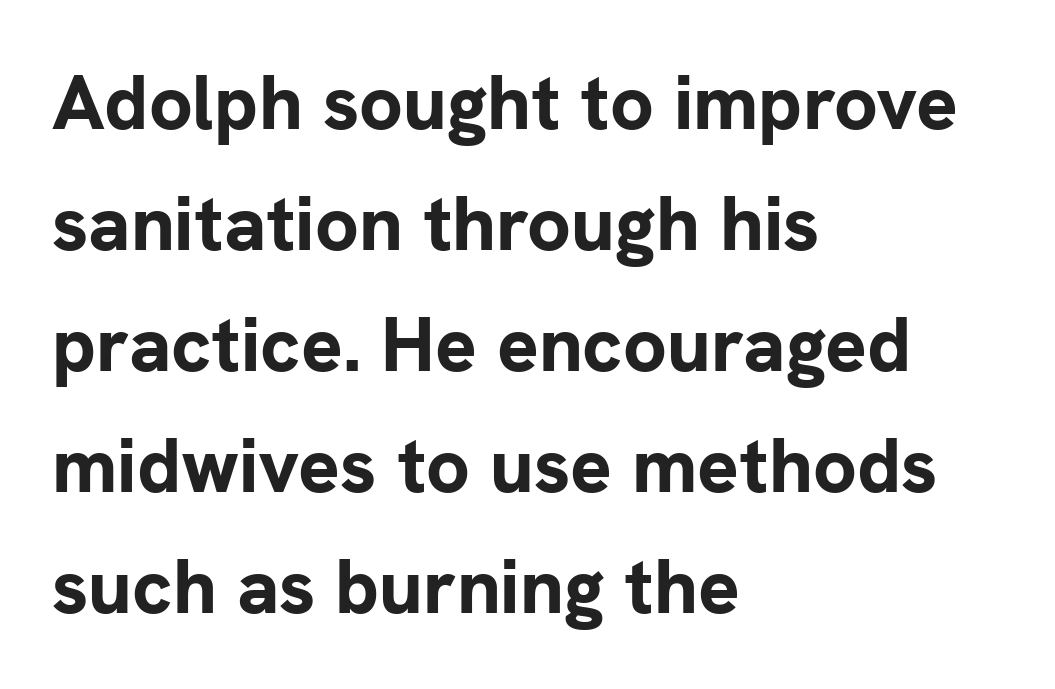
{"serif": "no", "italic": "no", "bold": "yes", "weight": "bold", "width": "normal", "stroke_contrast": "low", "x_height": "medium", "monospaced": "no", "underline": "no", "align": "left", "line_spacing": "normal", "line_spacing_ratio": 1.57, "letter_spacing": "normal", "letter_spacing_em": 0.0, "glyph_px": 77}
